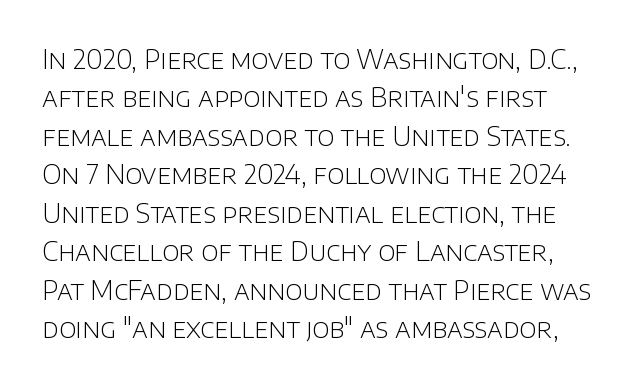
Q: Is the text bold? A: No.
Q: Is the text italic (slanted)? A: No, it is upright.
Q: Is the text underlined? A: No.
Q: Is the spacing between letters normal or unusually wide? A: Normal.
Q: Is the spacing between lines tight, normal or loose? A: Normal.
